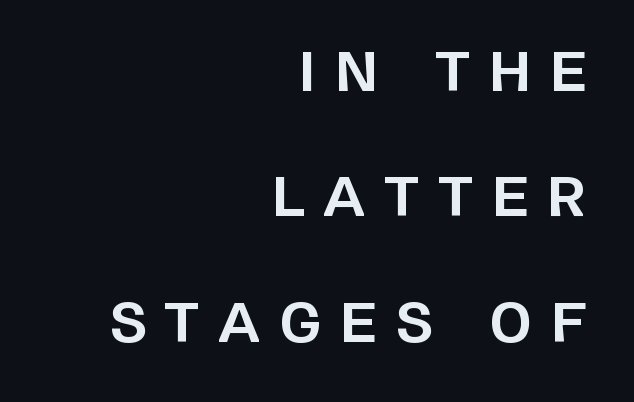
{"serif": "no", "italic": "no", "bold": "yes", "weight": "bold", "width": "normal", "stroke_contrast": "low", "x_height": "large", "monospaced": "no", "underline": "no", "align": "right", "line_spacing": "loose", "line_spacing_ratio": 2.32, "letter_spacing": "wide", "letter_spacing_em": 0.36, "glyph_px": 54}
